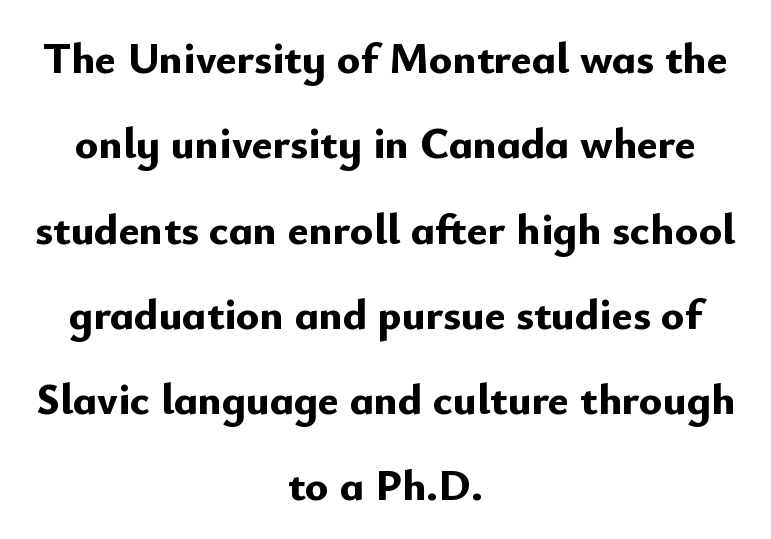
The image shows 44 px bold sans-serif type, upright; set centered, loose line spacing (1.94x), normal letter spacing, not underlined; low stroke contrast and a small x-height.
